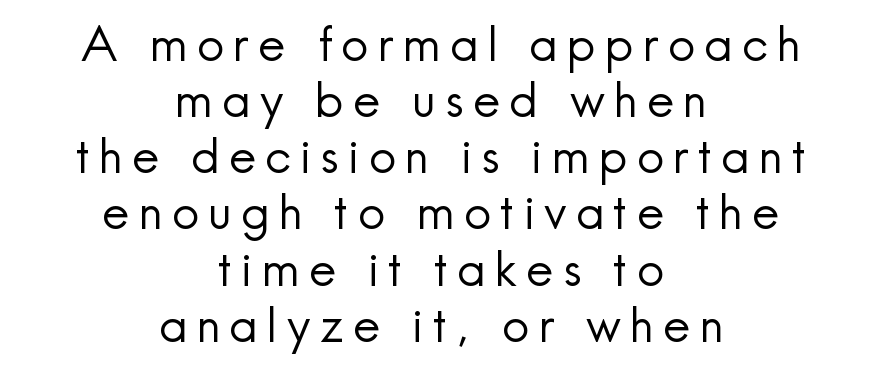
The image shows 48 px regular-weight sans-serif type, upright; set centered, line spacing 1.17x, not underlined; a small x-height.
